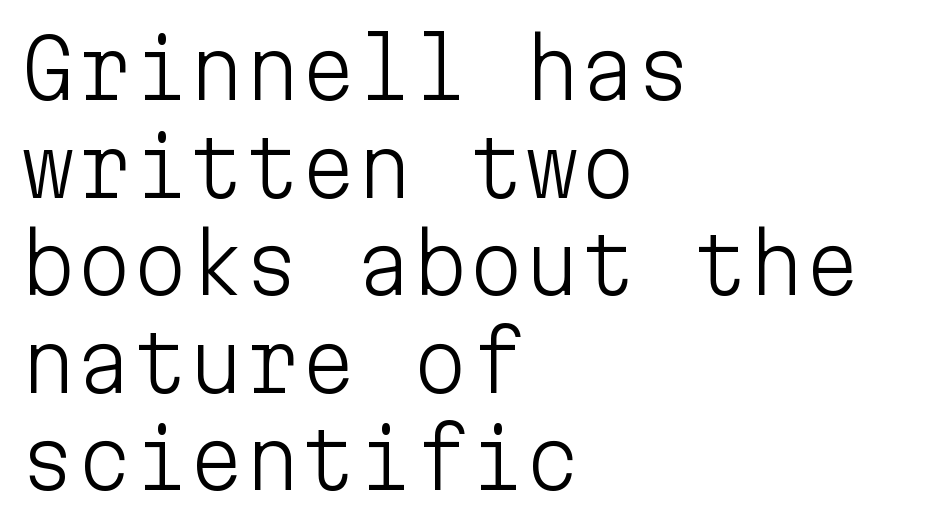
{"serif": "no", "italic": "no", "bold": "no", "weight": "light", "width": "normal", "stroke_contrast": "low", "x_height": "medium", "monospaced": "yes", "underline": "no", "align": "left", "line_spacing_ratio": 1.22, "letter_spacing": "normal", "letter_spacing_em": 0.0, "glyph_px": 80}
